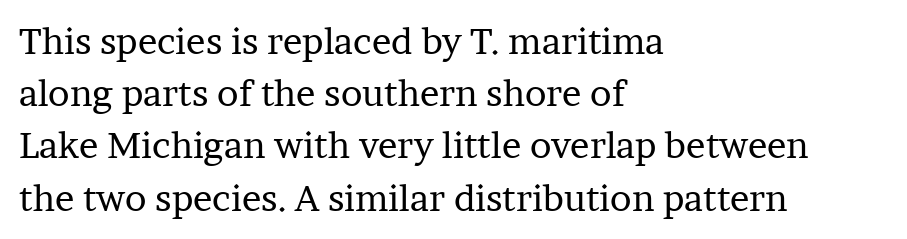
Q: Is the text bold? A: No.
Q: Is the text italic (slanted)? A: No, it is upright.
Q: Is the typeface a serif or a sans-serif typeface? A: Serif.
Q: Is the text underlined? A: No.
Q: How is the paragraph aligned? A: Left-aligned.
Q: Is the spacing between letters normal or unusually wide? A: Normal.
Q: Is the spacing between lines tight, normal or loose? A: Normal.
Q: Width (condensed, normal, or wide)? A: Normal.
Q: Stroke contrast? A: Low.
Q: x-height? A: Medium.
Q: Monospaced? A: No.
